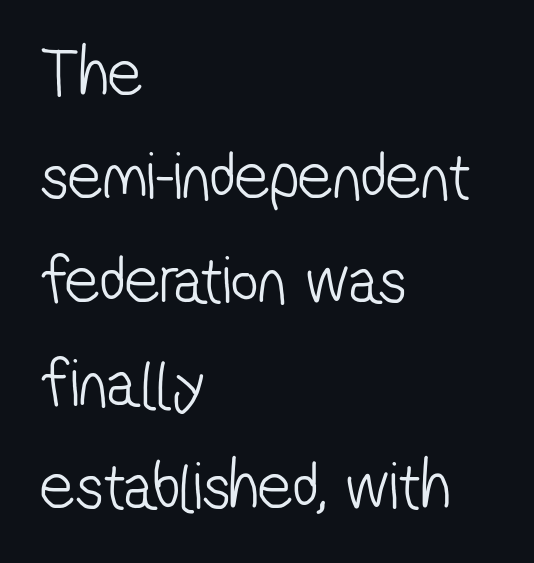
Q: Is the text bold? A: No.
Q: Is the typeface a serif or a sans-serif typeface? A: Sans-serif.
Q: Is the text underlined? A: No.
Q: How is the paragraph aligned? A: Left-aligned.
Q: Is the spacing between letters normal or unusually wide? A: Normal.
Q: Is the spacing between lines tight, normal or loose? A: Normal.
Q: Width (condensed, normal, or wide)? A: Condensed.
Q: Stroke contrast? A: Low.
Q: x-height? A: Medium.
Q: Monospaced? A: No.
